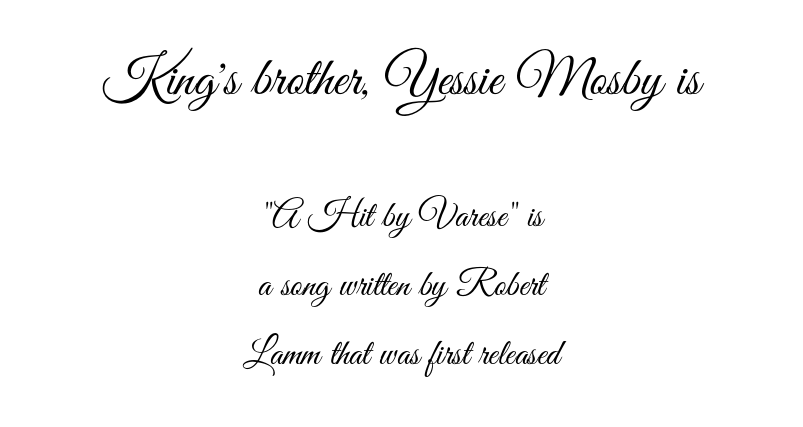
The image shows 55 px light, condensed sans-serif type; set centered, line spacing 1.87x, normal letter spacing, not underlined; the first (top) block is 1.49x larger; medium stroke contrast and a small x-height.
